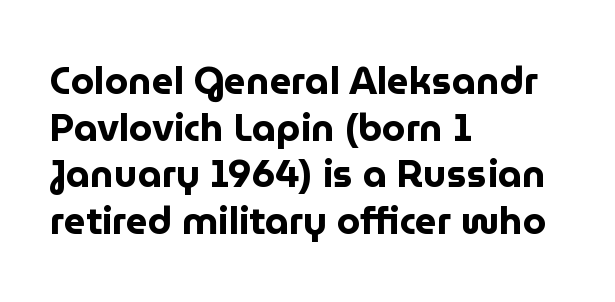
{"serif": "no", "italic": "no", "bold": "yes", "weight": "bold", "width": "normal", "stroke_contrast": "low", "x_height": "medium", "monospaced": "no", "underline": "no", "align": "left", "line_spacing_ratio": 1.23, "letter_spacing": "normal", "letter_spacing_em": 0.0, "glyph_px": 38}
